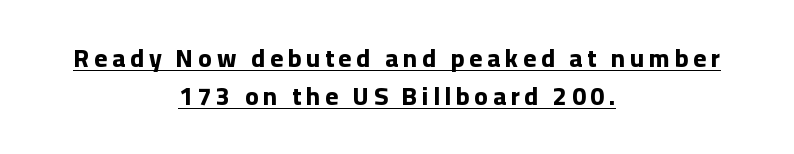
{"italic": "no", "bold": "yes", "underline": "yes", "align": "center", "line_spacing": "normal", "line_spacing_ratio": 1.52, "glyph_px": 25}
